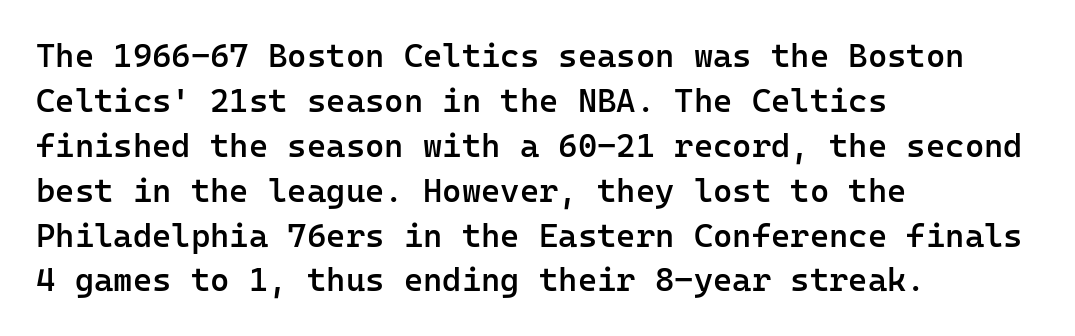
{"serif": "no", "italic": "no", "bold": "semi", "weight": "semibold", "width": "normal", "stroke_contrast": "low", "x_height": "medium", "monospaced": "yes", "underline": "no", "align": "left", "line_spacing": "normal", "line_spacing_ratio": 1.36, "letter_spacing": "normal", "letter_spacing_em": 0.0, "glyph_px": 33}
